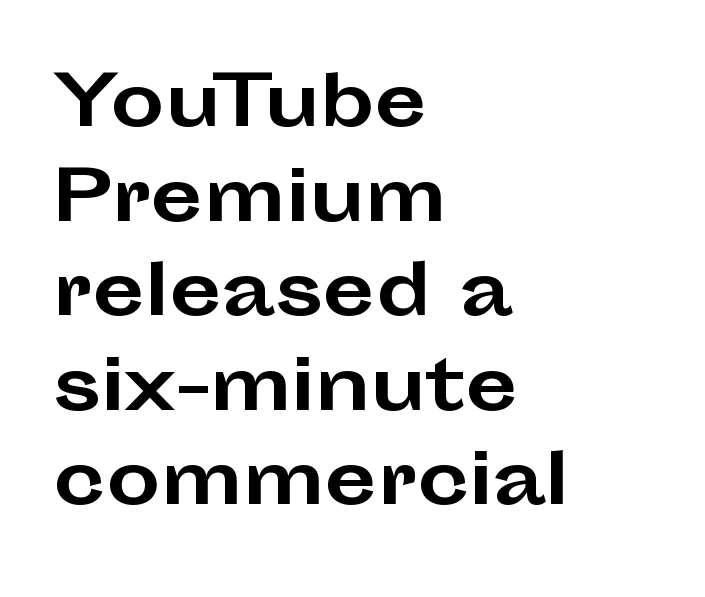
Q: Is the text bold? A: Yes.
Q: Is the text italic (slanted)? A: No, it is upright.
Q: Is the typeface a serif or a sans-serif typeface? A: Sans-serif.
Q: Is the text underlined? A: No.
Q: How is the paragraph aligned? A: Left-aligned.
Q: Is the spacing between letters normal or unusually wide? A: Normal.
Q: Is the spacing between lines tight, normal or loose? A: Normal.
Q: Width (condensed, normal, or wide)? A: Wide.
Q: Stroke contrast? A: Low.
Q: x-height? A: Medium.
Q: Monospaced? A: No.
